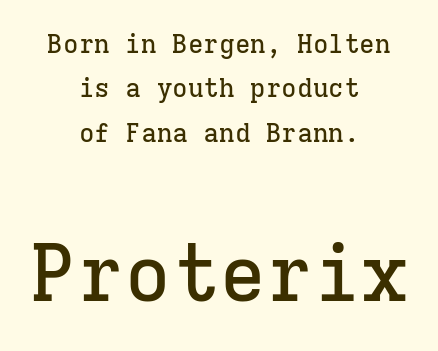
Q: Is the text italic (slanted)? A: No, it is upright.
Q: Is the typeface a serif or a sans-serif typeface? A: Serif.
Q: Is the text underlined? A: No.
Q: How is the paragraph aligned? A: Centered.
Q: Is the spacing between letters normal or unusually wide? A: Normal.
Q: Which block of text is set in a larger size, the first (top) or the second (bottom)? A: The second (bottom) one.
Q: Width (condensed, normal, or wide)? A: Normal.
Q: Stroke contrast? A: Low.
Q: x-height? A: Medium.
Q: Monospaced? A: Yes.
